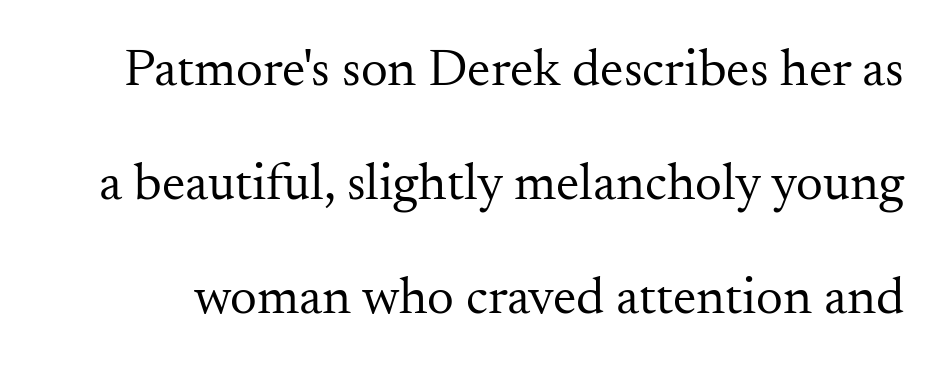
The strip under each line holds only bare page. Letterform terminals end in serifs throughout the passage. Spacing verdict: proportional, widths tailored to each character. Summary of vertical rhythm: relaxed, with wide interline spacing.
